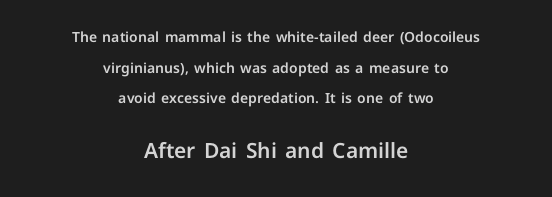
Q: Is the text italic (slanted)? A: No, it is upright.
Q: Is the text underlined? A: No.
Q: How is the paragraph aligned? A: Centered.
Q: Is the spacing between letters normal or unusually wide? A: Normal.
Q: Is the spacing between lines tight, normal or loose? A: Loose.
Q: Which block of text is set in a larger size, the first (top) or the second (bottom)? A: The second (bottom) one.
